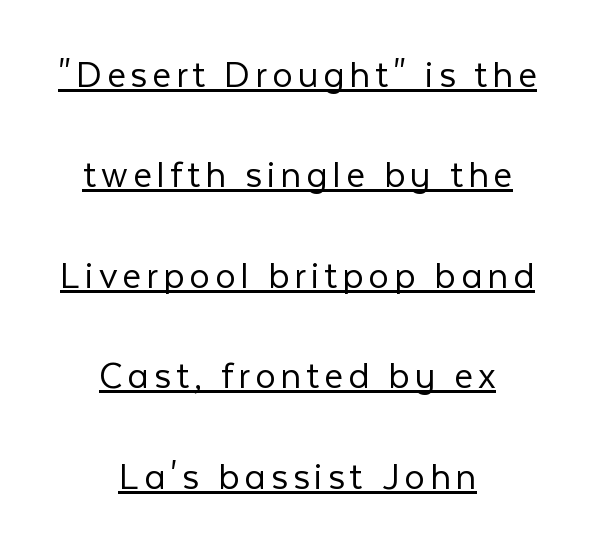
Q: Is the text bold? A: No.
Q: Is the text italic (slanted)? A: No, it is upright.
Q: Is the typeface a serif or a sans-serif typeface? A: Sans-serif.
Q: Is the text underlined? A: Yes.
Q: How is the paragraph aligned? A: Centered.
Q: Is the spacing between lines tight, normal or loose? A: Loose.
Q: Width (condensed, normal, or wide)? A: Normal.
Q: Stroke contrast? A: Low.
Q: x-height? A: Medium.
Q: Monospaced? A: No.
